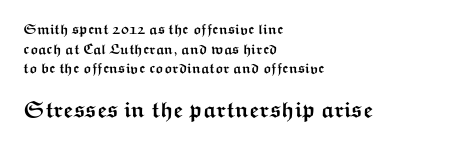
Q: Is the text bold? A: Yes.
Q: Is the text italic (slanted)? A: No, it is upright.
Q: Is the text underlined? A: No.
Q: How is the paragraph aligned? A: Left-aligned.
Q: Is the spacing between letters normal or unusually wide? A: Normal.
Q: Is the spacing between lines tight, normal or loose? A: Normal.
Q: Which block of text is set in a larger size, the first (top) or the second (bottom)? A: The second (bottom) one.
